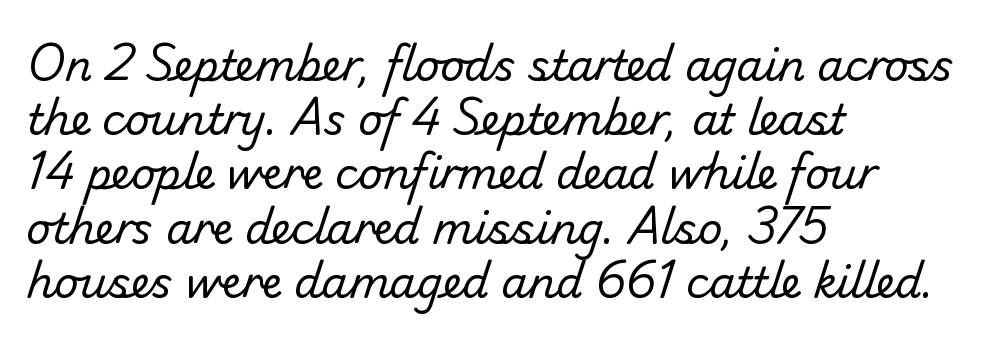
Q: Is the text bold? A: No.
Q: Is the typeface a serif or a sans-serif typeface? A: Sans-serif.
Q: Is the text underlined? A: No.
Q: How is the paragraph aligned? A: Left-aligned.
Q: Is the spacing between letters normal or unusually wide? A: Normal.
Q: Is the spacing between lines tight, normal or loose? A: Normal.
Q: Width (condensed, normal, or wide)? A: Normal.
Q: Stroke contrast? A: Low.
Q: x-height? A: Small.
Q: Monospaced? A: No.
